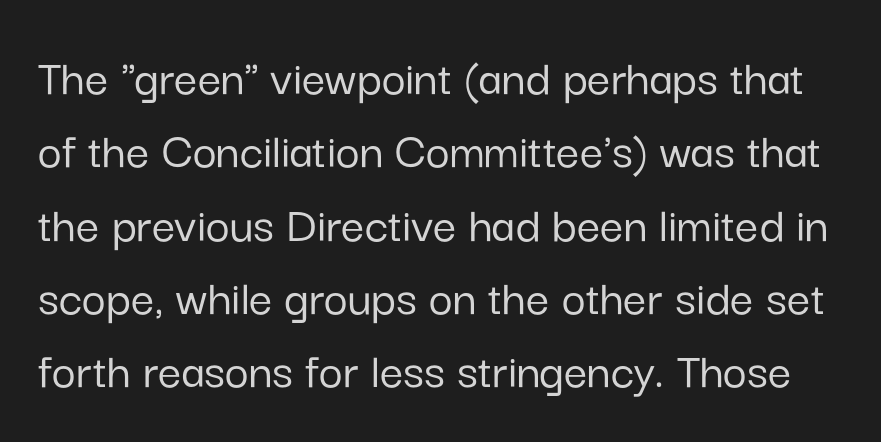
{"serif": "no", "italic": "no", "width": "normal", "stroke_contrast": "low", "x_height": "medium", "monospaced": "no", "underline": "no", "line_spacing": "normal", "line_spacing_ratio": 1.41, "letter_spacing": "normal", "letter_spacing_em": 0.0, "glyph_px": 52}
